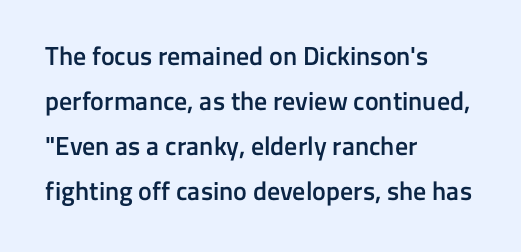
{"italic": "no", "bold": "semi", "underline": "no", "align": "left", "line_spacing_ratio": 1.73, "letter_spacing": "normal", "letter_spacing_em": 0.0, "glyph_px": 26}
